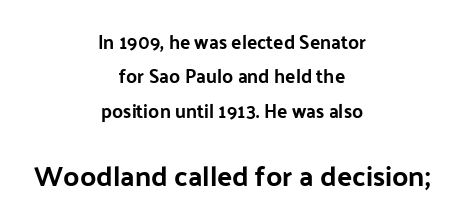
Inter-character spacing is left at the font's built-in metrics. The letters stand straight up with perfectly vertical stems. Character widths vary here, with narrow letters taking less room than wide ones. Alignment: centered.
